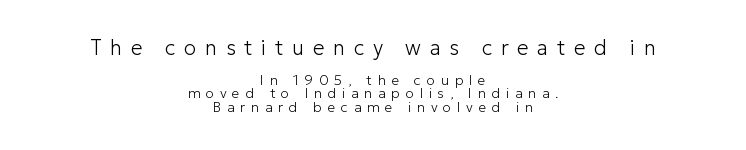
{"italic": "no", "bold": "no", "underline": "no", "align": "center", "line_spacing": "tight", "line_spacing_ratio": 0.96, "letter_spacing": "wide", "letter_spacing_em": 0.41, "larger_block": "first", "size_ratio": 1.5, "glyph_px": 21}
